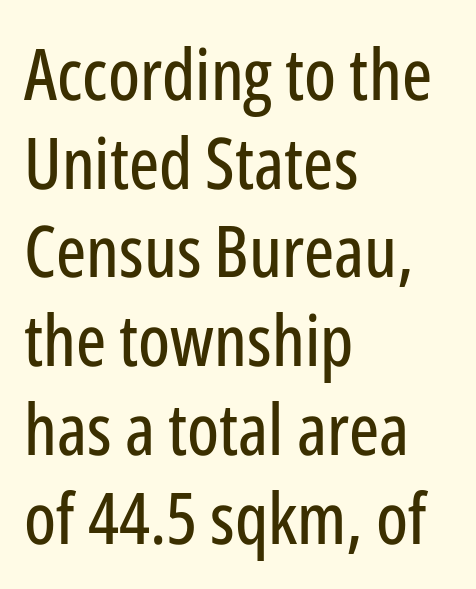
{"serif": "no", "italic": "no", "width": "condensed", "stroke_contrast": "low", "x_height": "medium", "monospaced": "no", "underline": "no", "align": "left", "line_spacing": "normal", "line_spacing_ratio": 1.25, "letter_spacing": "normal", "letter_spacing_em": 0.0, "glyph_px": 71}
